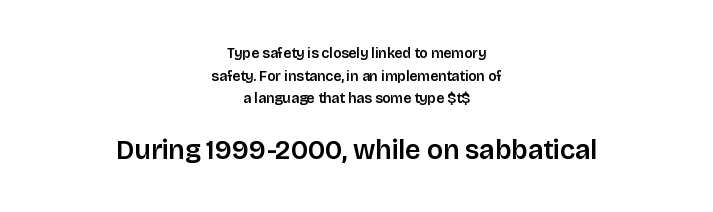
The face used here is rendered with its standard letterfit. The more generous point size was reserved for the lower chunk. Beneath every word, the page is bare. One-word summary of the alignment: center.
